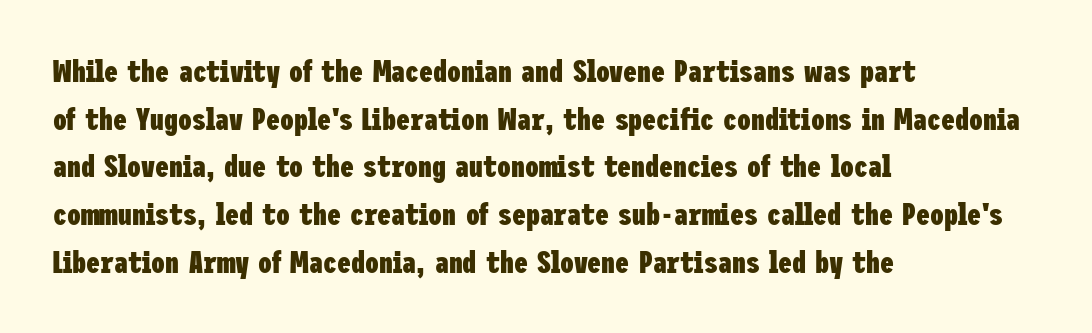
The leading is moderate, giving the passage an even texture. Plain, unruled lines of type. Does the lettering tilt? It doesn't — this is upright. The typesetter chose a ragged-right arrangement here.
